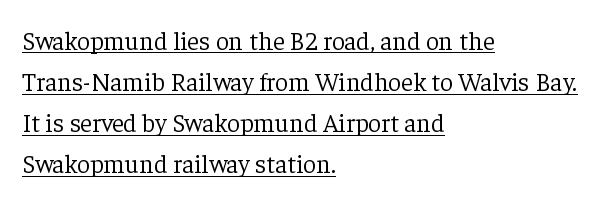
The image shows 26 px text type, upright; set left-aligned, normal line spacing (1.58x), normal letter spacing, underlined.
